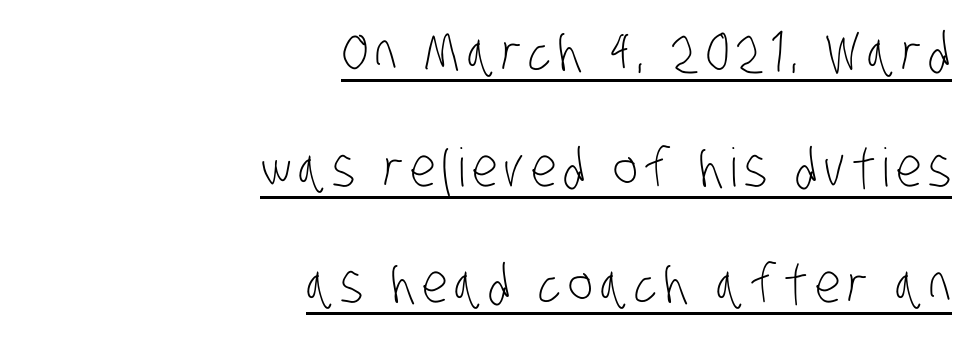
The image shows 53 px light, condensed sans-serif type; set right-aligned, loose line spacing (2.19x), underlined; low stroke contrast and a large x-height.
